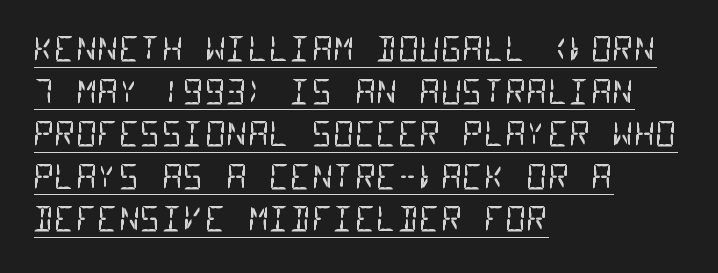
The image shows 33 px regular-weight, condensed sans-serif type, monospaced; set left-aligned, normal line spacing (1.29x), normal letter spacing, underlined; low stroke contrast and a large x-height.
